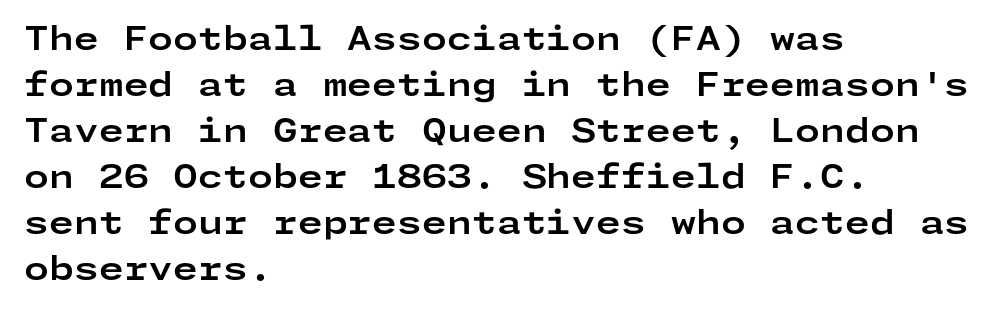
The image shows 32 px bold, wide sans-serif type, upright; set left-aligned, normal line spacing (1.44x), normal letter spacing, not underlined; low stroke contrast and a medium x-height.
